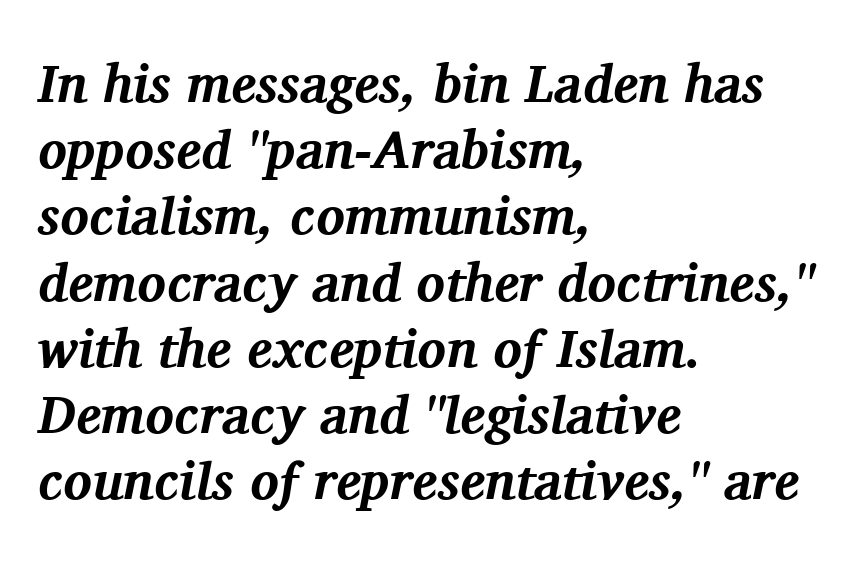
This sample has the flowing, uneven cadence of proportional lettering. Quick note: underline off. The rendering uses a bold face; every stroke is thick and dark. Typeset ragged right — the left edge is the straight one.
